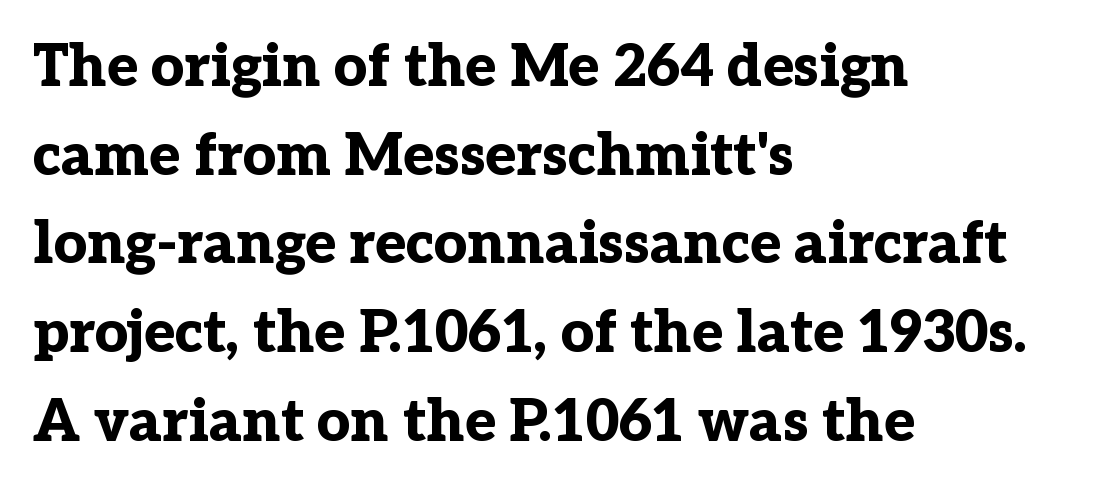
The image shows 58 px bold serif type, upright; set left-aligned, normal line spacing (1.53x), normal letter spacing, not underlined; low stroke contrast and a medium x-height.
